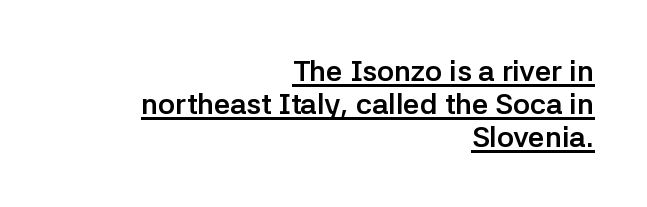
{"serif": "no", "italic": "no", "bold": "yes", "weight": "semibold", "width": "normal", "stroke_contrast": "low", "x_height": "medium", "monospaced": "no", "underline": "yes", "align": "right", "line_spacing": "tight", "line_spacing_ratio": 1.13, "letter_spacing": "normal", "letter_spacing_em": 0.0, "glyph_px": 29}
